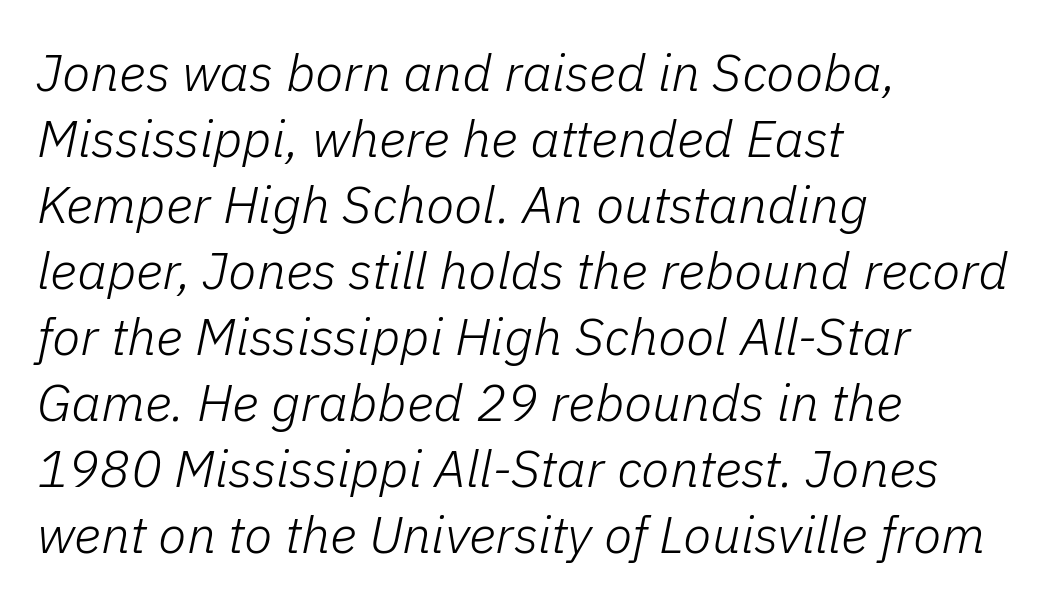
Beneath every word, the page is bare. Character widths vary here, with narrow letters taking less room than wide ones. What stands out about the letter spacing? Nothing — it is the standard amount. Teacher's note: observe the even left margin — that is flush-left alignment. Observe the lean: these are italic letterforms. The line-height multiplier appears to be the usual default.
